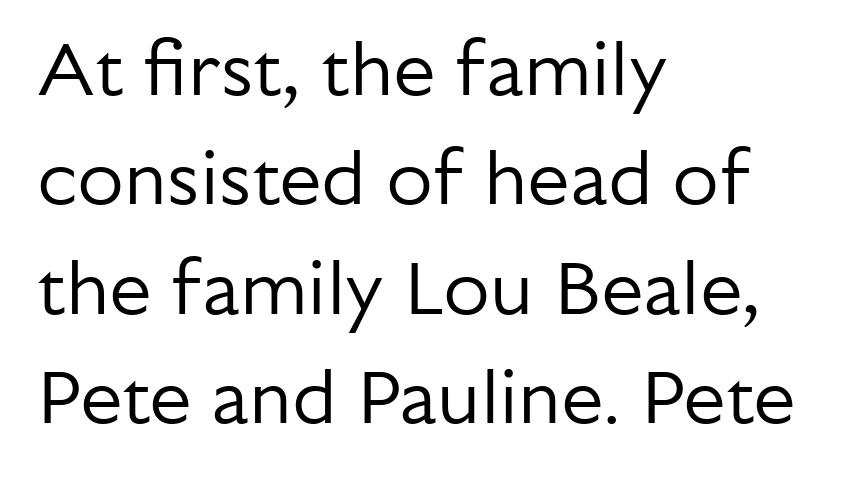
{"serif": "no", "italic": "no", "bold": "no", "weight": "regular", "width": "normal", "stroke_contrast": "low", "x_height": "medium", "monospaced": "no", "underline": "no", "align": "left", "line_spacing": "normal", "line_spacing_ratio": 1.44, "letter_spacing": "normal", "letter_spacing_em": 0.0, "glyph_px": 76}
